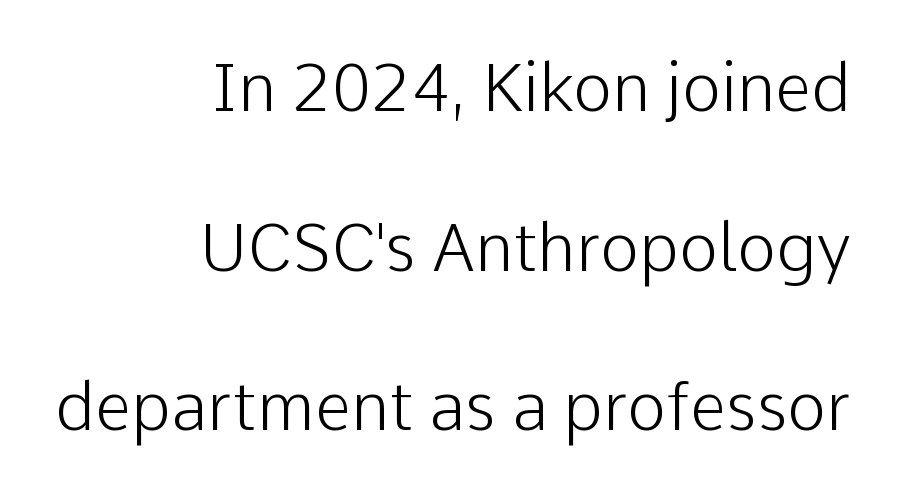
Q: Is the text bold? A: No.
Q: Is the text italic (slanted)? A: No, it is upright.
Q: Is the typeface a serif or a sans-serif typeface? A: Sans-serif.
Q: Is the text underlined? A: No.
Q: How is the paragraph aligned? A: Right-aligned.
Q: Is the spacing between letters normal or unusually wide? A: Normal.
Q: Is the spacing between lines tight, normal or loose? A: Loose.
Q: Width (condensed, normal, or wide)? A: Normal.
Q: Stroke contrast? A: Low.
Q: x-height? A: Medium.
Q: Monospaced? A: No.
